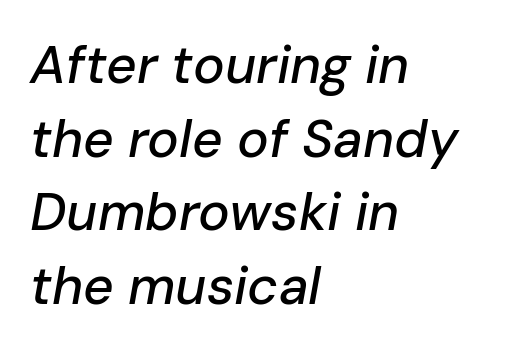
Q: Is the text italic (slanted)? A: Yes, it leans right by about 10 degrees.
Q: Is the text underlined? A: No.
Q: How is the paragraph aligned? A: Left-aligned.
Q: Is the spacing between letters normal or unusually wide? A: Normal.
Q: Is the spacing between lines tight, normal or loose? A: Normal.
Q: Width (condensed, normal, or wide)? A: Normal.
Q: Stroke contrast? A: Low.
Q: x-height? A: Medium.
Q: Monospaced? A: No.
